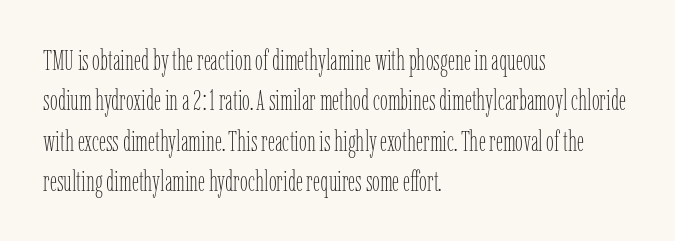
Q: Is the text bold? A: No.
Q: Is the text italic (slanted)? A: No, it is upright.
Q: Is the text underlined? A: No.
Q: How is the paragraph aligned? A: Left-aligned.
Q: Is the spacing between letters normal or unusually wide? A: Normal.
Q: Is the spacing between lines tight, normal or loose? A: Normal.
Q: Width (condensed, normal, or wide)? A: Condensed.
Q: Stroke contrast? A: Low.
Q: x-height? A: Medium.
Q: Monospaced? A: No.
